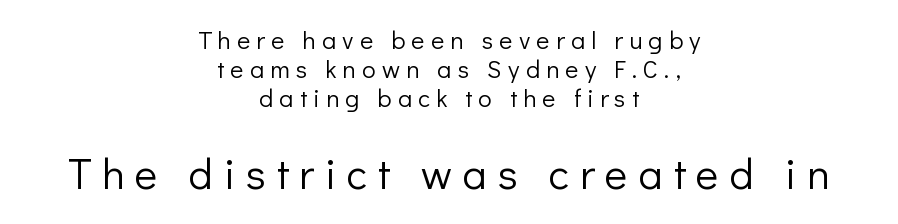
Q: Is the text bold? A: No.
Q: Is the text italic (slanted)? A: No, it is upright.
Q: Is the typeface a serif or a sans-serif typeface? A: Sans-serif.
Q: Is the text underlined? A: No.
Q: How is the paragraph aligned? A: Centered.
Q: Is the spacing between letters normal or unusually wide? A: Unusually wide.
Q: Which block of text is set in a larger size, the first (top) or the second (bottom)? A: The second (bottom) one.
Q: Width (condensed, normal, or wide)? A: Normal.
Q: Stroke contrast? A: Low.
Q: x-height? A: Medium.
Q: Monospaced? A: No.
